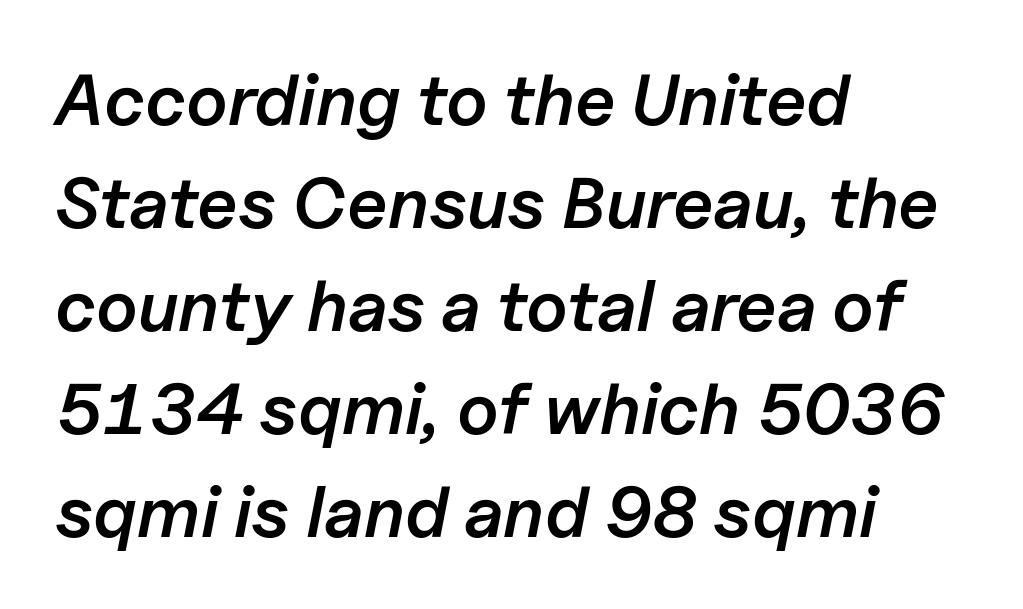
{"italic": "yes", "lean": "right", "slant_degrees": 11, "bold": "semi", "weight": "semibold", "width": "normal", "stroke_contrast": "low", "x_height": "medium", "monospaced": "no", "underline": "no", "align": "left", "line_spacing": "normal", "line_spacing_ratio": 1.43, "letter_spacing": "normal", "letter_spacing_em": 0.0, "glyph_px": 72}
